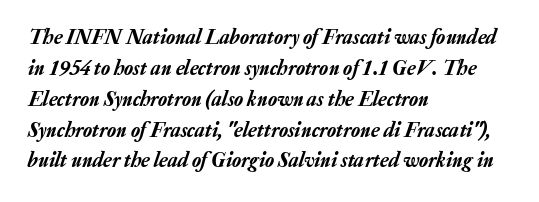
Q: Is the text italic (slanted)? A: Yes, it leans right by about 20 degrees.
Q: Is the text underlined? A: No.
Q: How is the paragraph aligned? A: Left-aligned.
Q: Is the spacing between letters normal or unusually wide? A: Normal.
Q: Is the spacing between lines tight, normal or loose? A: Normal.
